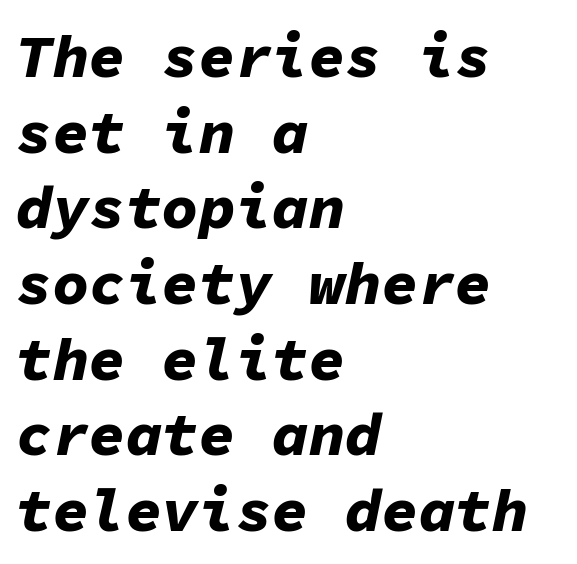
The image shows 61 px bold type, italic (leaning right), monospaced; set left-aligned, line spacing 1.24x, normal letter spacing, not underlined; low stroke contrast and a medium x-height.
